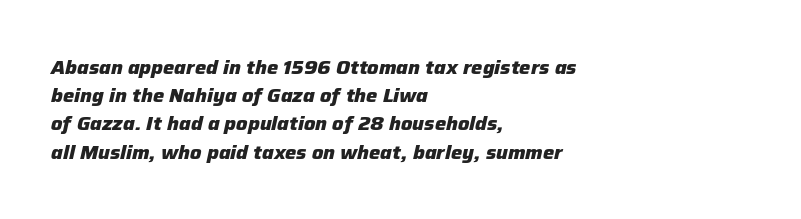
Rule under the text: the space is simply empty. Each word holds together tightly as a unit, with standard inter-letter gaps. Which margin do the lines hug? The left one — the right edge is uneven. Slanted lettering throughout. Heavy, bold letterforms.
